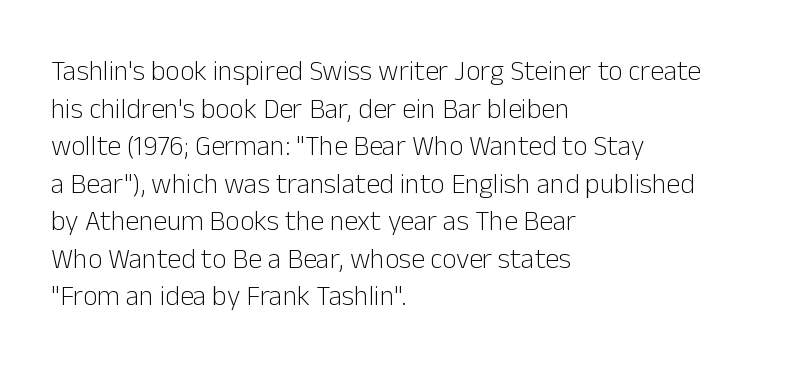
The image shows 28 px light sans-serif type, upright; set left-aligned, normal line spacing (1.34x), normal letter spacing, not underlined; low stroke contrast and a medium x-height.
